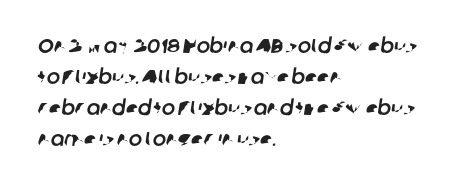
Q: Is the text underlined? A: No.
Q: How is the paragraph aligned? A: Left-aligned.
Q: Is the spacing between letters normal or unusually wide? A: Normal.
Q: Is the spacing between lines tight, normal or loose? A: Normal.
